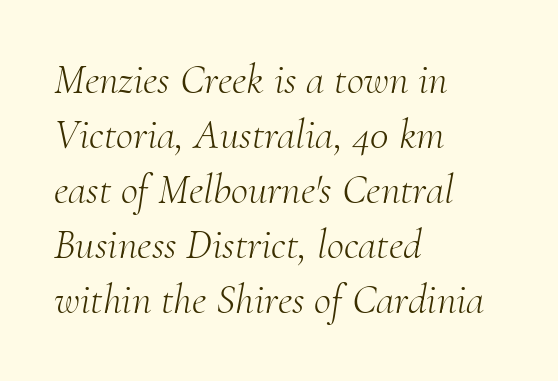
Q: Is the text bold? A: No.
Q: Is the text italic (slanted)? A: Yes, it leans right by about 10 degrees.
Q: Is the typeface a serif or a sans-serif typeface? A: Serif.
Q: Is the text underlined? A: No.
Q: How is the paragraph aligned? A: Left-aligned.
Q: Is the spacing between letters normal or unusually wide? A: Normal.
Q: Is the spacing between lines tight, normal or loose? A: Normal.
Q: Width (condensed, normal, or wide)? A: Normal.
Q: Stroke contrast? A: Medium.
Q: x-height? A: Small.
Q: Monospaced? A: No.
